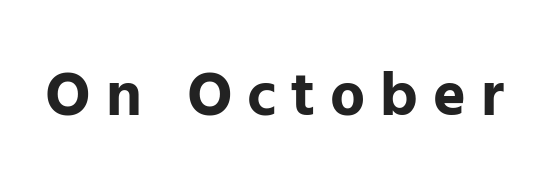
Serif or sans? Sans — the stroke terminals are bare. Inter-character spacing is expanded well beyond the font's built-in metrics. The axis of the letterforms is exactly vertical. The face used here is proportionally spaced, like ordinary book or web type. The area under the type is left untouched.
